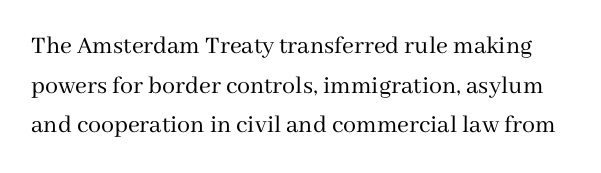
The image shows 26 px text type, upright; set normal line spacing (1.52x), normal letter spacing, not underlined.
